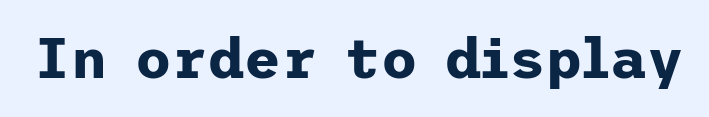
The image shows 56 px bold sans-serif type, upright; set normal letter spacing, not underlined; low stroke contrast and a medium x-height.
